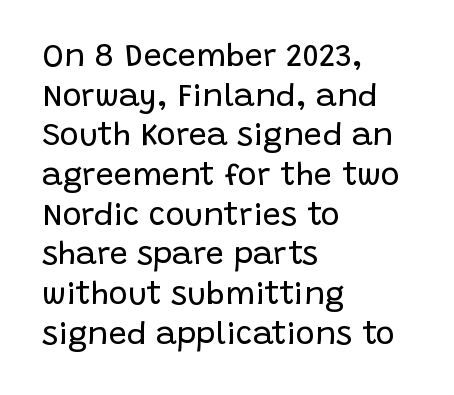
Q: Is the text bold? A: No.
Q: Is the text italic (slanted)? A: No, it is upright.
Q: Is the typeface a serif or a sans-serif typeface? A: Sans-serif.
Q: Is the text underlined? A: No.
Q: How is the paragraph aligned? A: Left-aligned.
Q: Is the spacing between letters normal or unusually wide? A: Normal.
Q: Width (condensed, normal, or wide)? A: Normal.
Q: Stroke contrast? A: Low.
Q: x-height? A: Large.
Q: Monospaced? A: No.
